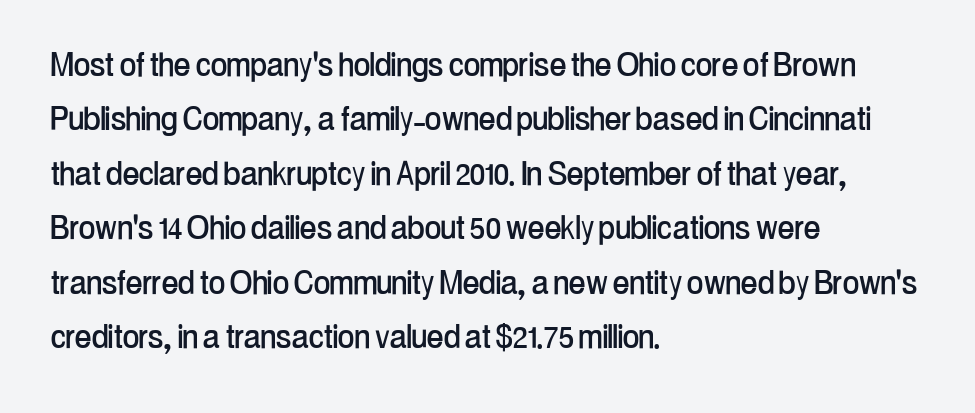
{"serif": "no", "italic": "no", "width": "condensed", "stroke_contrast": "low", "x_height": "medium", "monospaced": "no", "underline": "no", "align": "left", "line_spacing": "normal", "line_spacing_ratio": 1.36, "letter_spacing": "normal", "letter_spacing_em": 0.0, "glyph_px": 40}
